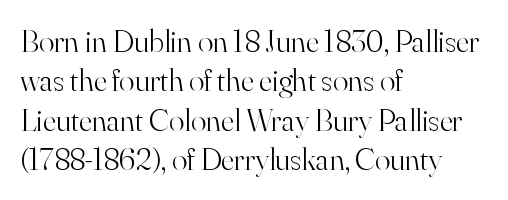
{"serif": "yes", "italic": "no", "bold": "no", "weight": "light", "width": "normal", "stroke_contrast": "high", "x_height": "small", "monospaced": "no", "underline": "no", "align": "left", "line_spacing_ratio": 1.23, "letter_spacing": "normal", "letter_spacing_em": 0.0, "glyph_px": 32}
